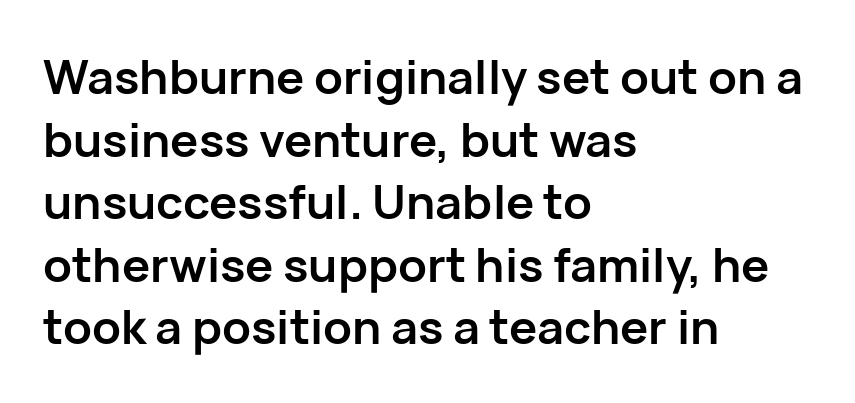
{"serif": "no", "italic": "no", "bold": "yes", "weight": "semibold", "width": "normal", "stroke_contrast": "low", "x_height": "medium", "monospaced": "no", "underline": "no", "align": "left", "line_spacing": "normal", "line_spacing_ratio": 1.33, "letter_spacing": "normal", "letter_spacing_em": 0.0, "glyph_px": 47}
